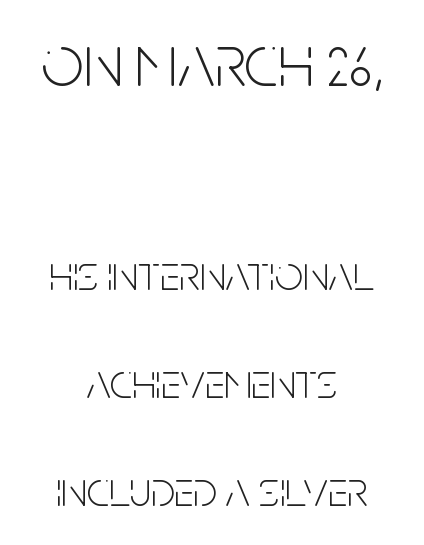
Descender tails drop into unmarked territory. The horizontal fit of the characters is conventional and even. The typesetting does not lean heavy: it is not bold. Is there any slant? The stems are plumb. The lines in this sample share a center point and differ in where they start and stop. The type family on display is of the sans-serif kind.
